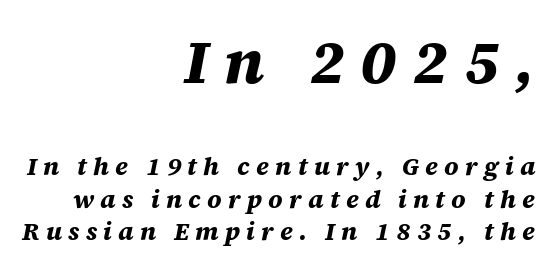
The face used here appears at its bigger size in the upper chunk. On the weight axis this lands at bold, roughly 700. Bare-footed words on every line. In terms of posture, this sample is oblique.
